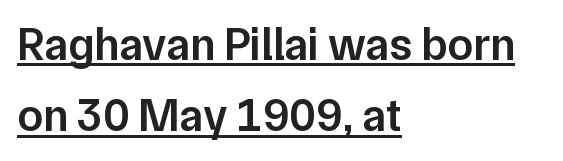
The image shows 46 px semibold sans-serif type, upright; set left-aligned, normal line spacing (1.55x), normal letter spacing, underlined; low stroke contrast and a medium x-height.
